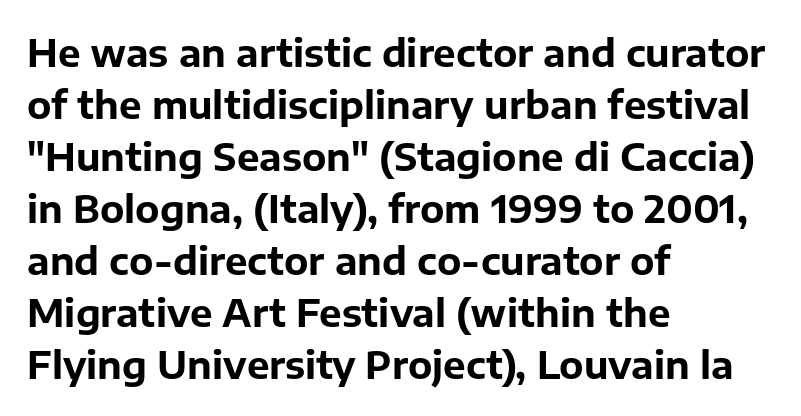
Q: Is the text bold? A: Yes.
Q: Is the text italic (slanted)? A: No, it is upright.
Q: Is the typeface a serif or a sans-serif typeface? A: Sans-serif.
Q: Is the text underlined? A: No.
Q: How is the paragraph aligned? A: Left-aligned.
Q: Is the spacing between letters normal or unusually wide? A: Normal.
Q: Is the spacing between lines tight, normal or loose? A: Normal.
Q: Width (condensed, normal, or wide)? A: Normal.
Q: Stroke contrast? A: Low.
Q: x-height? A: Medium.
Q: Monospaced? A: No.
